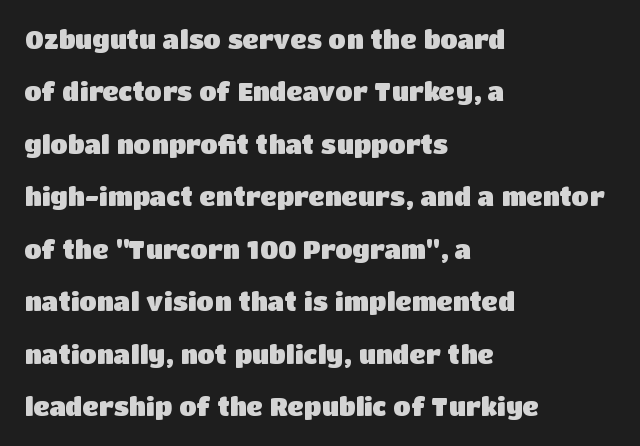
The image shows 25 px bold type, upright; set left-aligned, loose line spacing (2.1x), normal letter spacing, not underlined.
